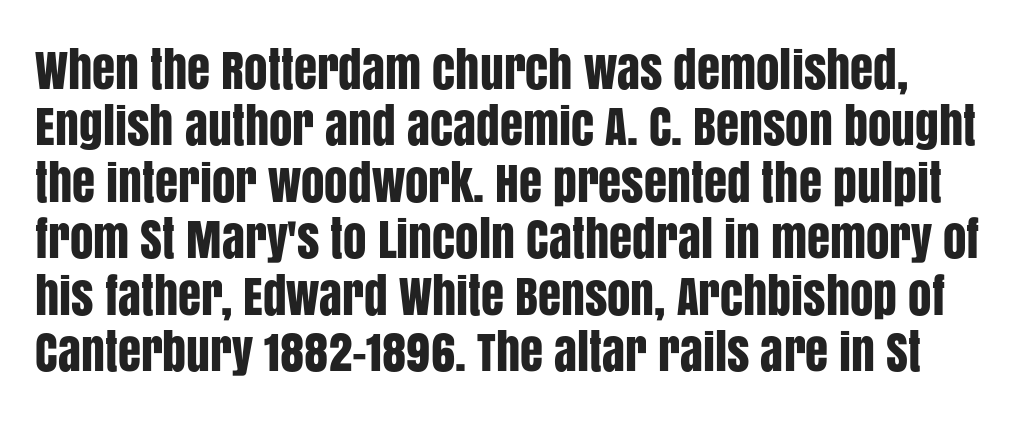
Font category for this specimen: sans-serif. Type without underlining. Varying glyph widths throughout — classic text-font behaviour. Ascenders rise straight up at ninety degrees. The gaps between neighbouring characters are ordinary and unremarkable.
